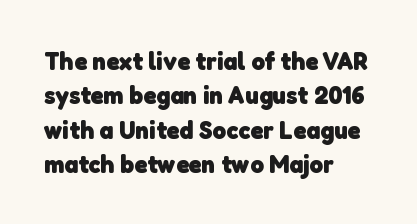
{"bold": "yes", "underline": "no", "align": "left", "line_spacing": "normal", "line_spacing_ratio": 1.32, "letter_spacing": "normal", "letter_spacing_em": 0.0, "glyph_px": 26}
